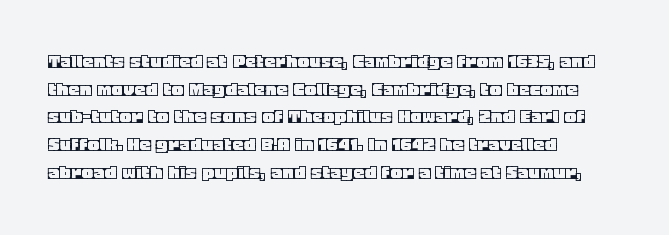
The image shows 22 px text type, upright; set left-aligned, normal line spacing (1.26x), normal letter spacing, not underlined.
